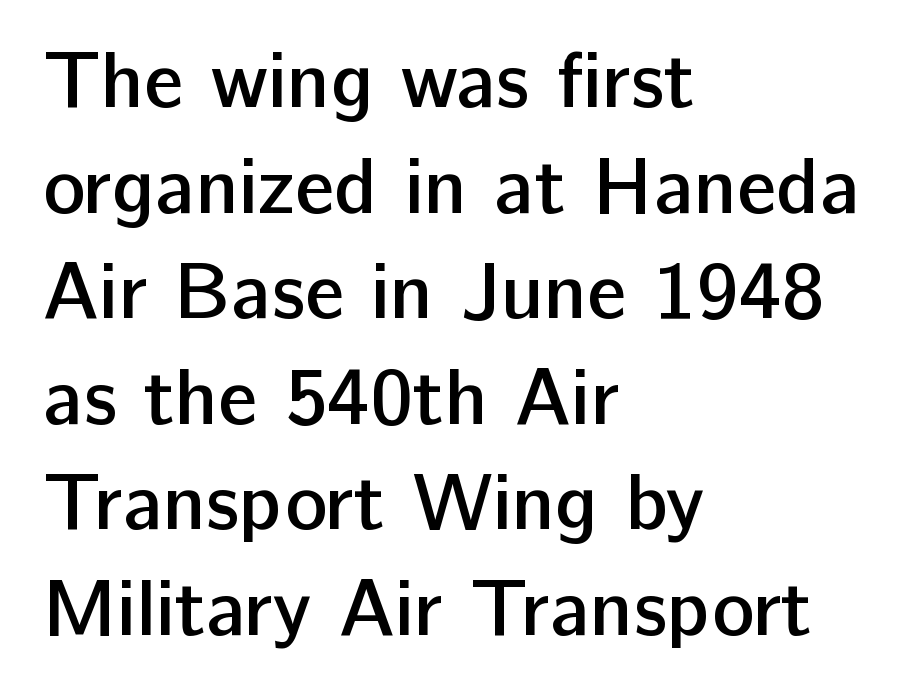
Glyph-to-glyph distance matches everyday printed text. Check where the strokes stop: nothing finishes them off — pure sans. Only glyphs here, with clear space below each row. The line-height multiplier appears to be the usual default.
